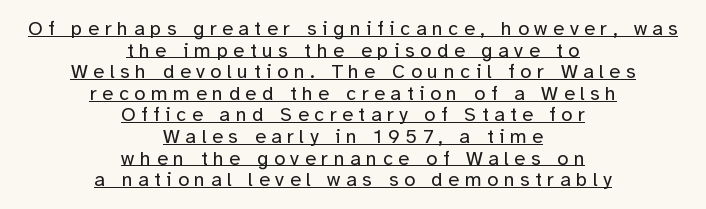
{"italic": "no", "bold": "no", "underline": "yes", "align": "center", "line_spacing": "tight", "line_spacing_ratio": 1.08, "letter_spacing": "wide", "letter_spacing_em": 0.28, "glyph_px": 20}
